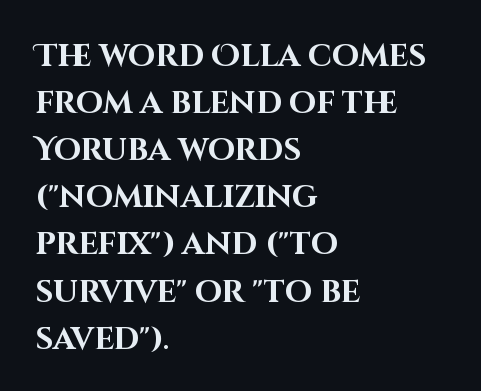
Q: Is the text bold? A: Yes.
Q: Is the text italic (slanted)? A: No, it is upright.
Q: Is the typeface a serif or a sans-serif typeface? A: Sans-serif.
Q: Is the text underlined? A: No.
Q: How is the paragraph aligned? A: Left-aligned.
Q: Is the spacing between letters normal or unusually wide? A: Normal.
Q: Is the spacing between lines tight, normal or loose? A: Normal.
Q: Width (condensed, normal, or wide)? A: Normal.
Q: Stroke contrast? A: High.
Q: x-height? A: Large.
Q: Monospaced? A: No.
